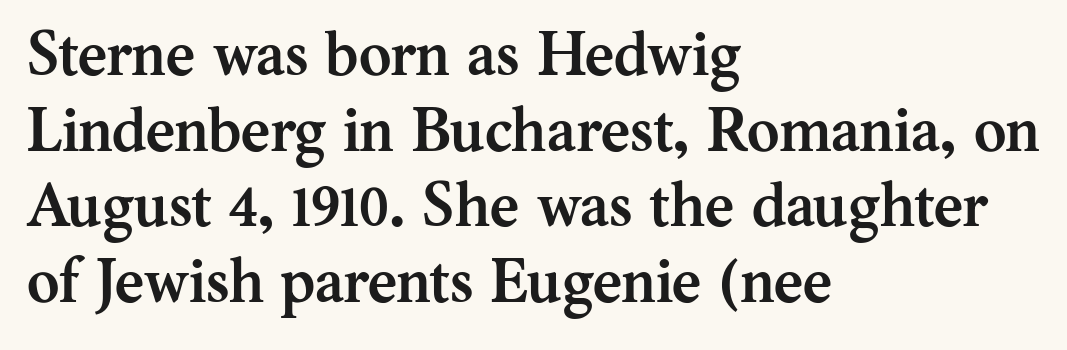
{"serif": "yes", "italic": "no", "bold": "yes", "weight": "semibold", "width": "normal", "stroke_contrast": "medium", "x_height": "medium", "monospaced": "no", "underline": "no", "align": "left", "line_spacing_ratio": 1.22, "letter_spacing": "normal", "letter_spacing_em": 0.0, "glyph_px": 62}
